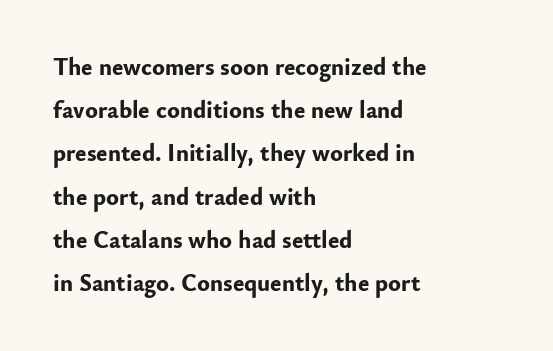
Q: Is the text bold? A: Yes.
Q: Is the text italic (slanted)? A: No, it is upright.
Q: Is the text underlined? A: No.
Q: How is the paragraph aligned? A: Left-aligned.
Q: Is the spacing between letters normal or unusually wide? A: Normal.
